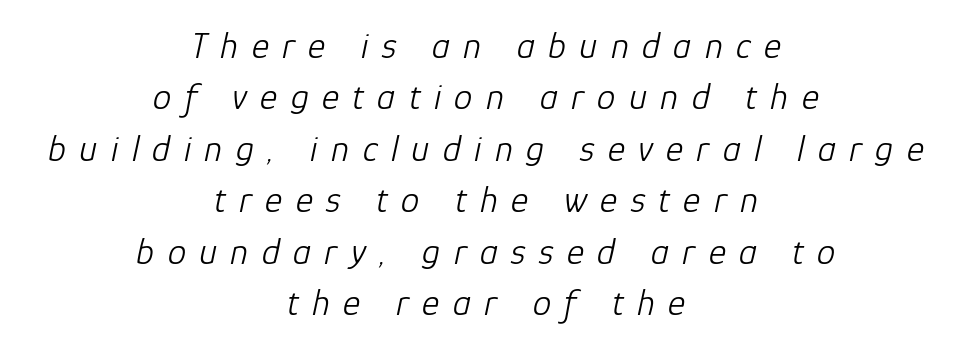
{"italic": "yes", "lean": "right", "slant_degrees": 12, "bold": "no", "weight": "light", "width": "normal", "stroke_contrast": "low", "x_height": "medium", "monospaced": "no", "underline": "no", "align": "center", "line_spacing": "normal", "line_spacing_ratio": 1.39, "letter_spacing": "wide", "letter_spacing_em": 0.36, "glyph_px": 37}
